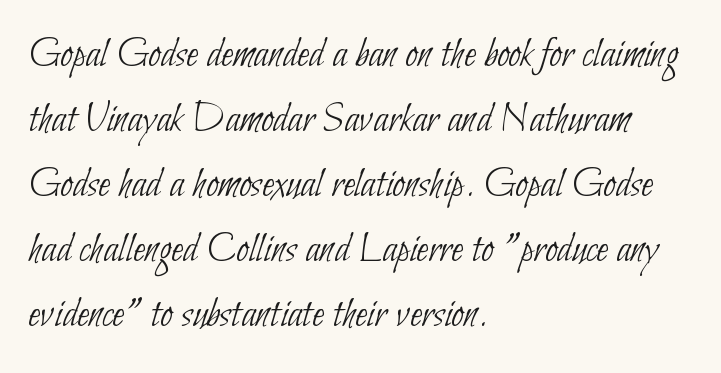
{"serif": "no", "bold": "no", "weight": "thin", "width": "condensed", "stroke_contrast": "low", "x_height": "small", "monospaced": "no", "underline": "no", "align": "left", "line_spacing": "normal", "line_spacing_ratio": 1.48, "letter_spacing": "normal", "letter_spacing_em": 0.0, "glyph_px": 44}
